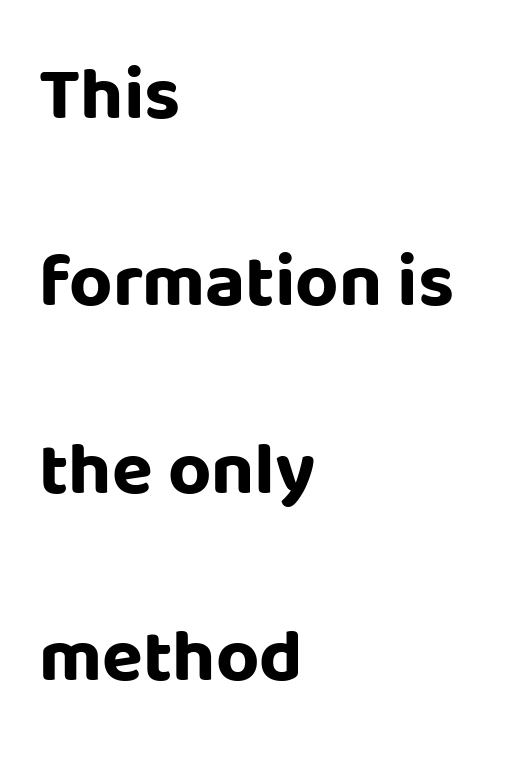
{"serif": "no", "italic": "no", "bold": "yes", "weight": "bold", "width": "normal", "stroke_contrast": "low", "x_height": "large", "monospaced": "no", "underline": "no", "align": "left", "line_spacing": "loose", "line_spacing_ratio": 2.5, "letter_spacing": "normal", "letter_spacing_em": 0.0, "glyph_px": 75}
